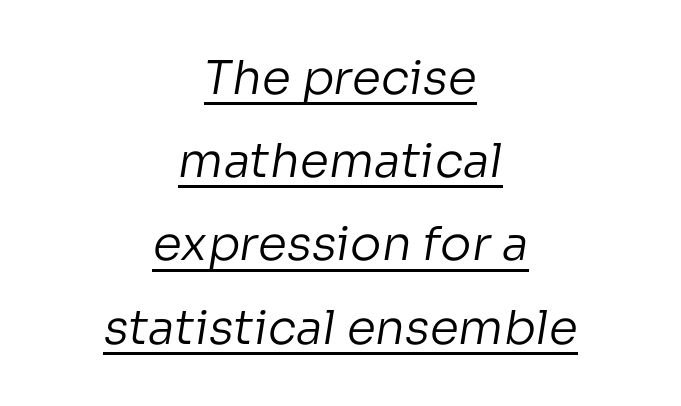
{"serif": "no", "bold": "no", "weight": "regular", "width": "normal", "stroke_contrast": "low", "x_height": "medium", "monospaced": "no", "underline": "yes", "align": "center", "line_spacing_ratio": 1.77, "letter_spacing": "normal", "letter_spacing_em": 0.0, "glyph_px": 47}
